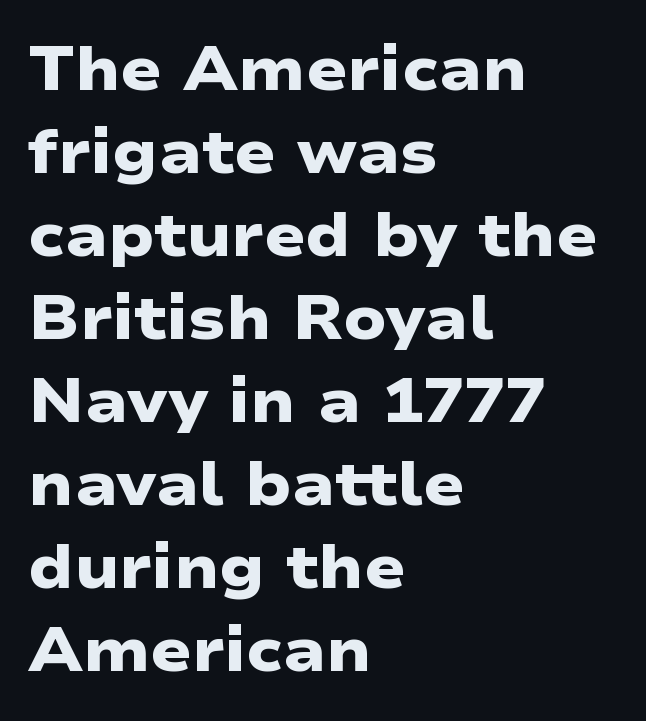
A typesetter would call this proportional, since set widths differ per character. Line spacing here is normal. The setting favours the left margin, as ordinary paragraphs usually do. Is the letter spacing exaggerated? No — it looks like the ordinary default.
